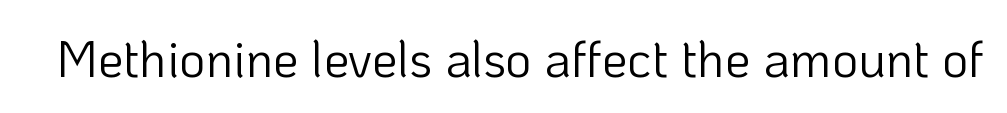
Underline: absent. Nothing heavy about these letters — not bold at all. The letters sit at their default tracking, neither squeezed nor spread. Looks like regular typesetting: each glyph gets only the width it needs. The lettering holds an erect, upright posture throughout.
